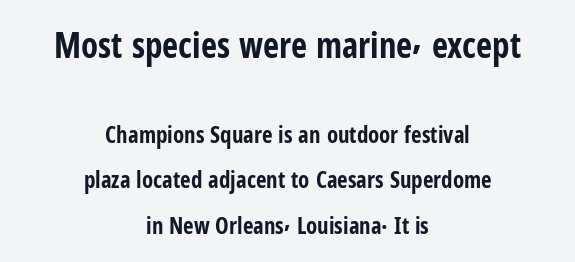
The letters stand upright; this is a roman face. The passage shown stacks its lines with a broad gap. Typeset on center — no edge is straight. The passage shown is not underscored anywhere. Spacing between characters is what you'd get straight out of the box. The more generous point size was reserved for the upper chunk.
